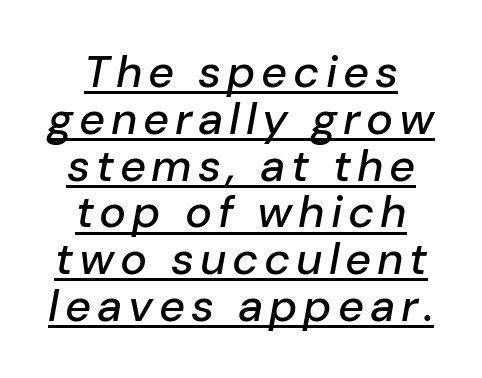
Q: Is the text italic (slanted)? A: Yes, it leans right by about 10 degrees.
Q: Is the text underlined? A: Yes.
Q: How is the paragraph aligned? A: Centered.
Q: Is the spacing between lines tight, normal or loose? A: Tight.
Q: Width (condensed, normal, or wide)? A: Normal.
Q: Stroke contrast? A: Low.
Q: x-height? A: Medium.
Q: Monospaced? A: No.
